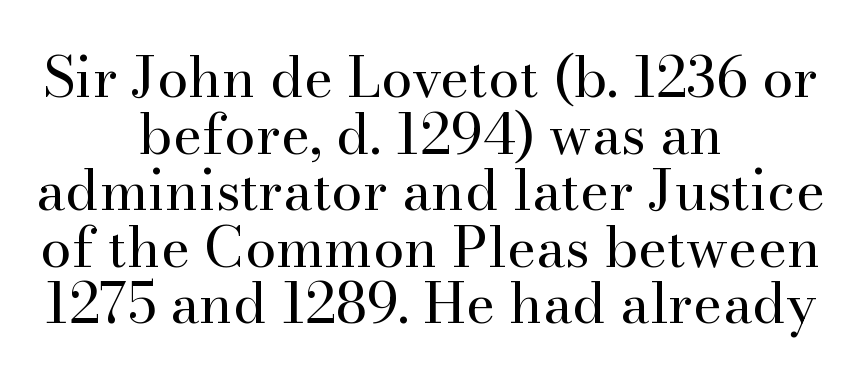
{"serif": "yes", "italic": "no", "bold": "no", "weight": "regular", "width": "normal", "stroke_contrast": "high", "x_height": "small", "monospaced": "no", "underline": "no", "align": "center", "line_spacing": "tight", "line_spacing_ratio": 1.01, "letter_spacing": "normal", "letter_spacing_em": 0.0, "glyph_px": 56}
